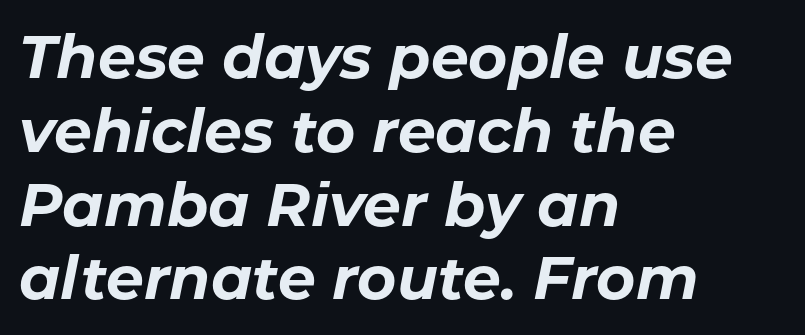
The paragraph shown leans on its left margin. The passage shown leans; its letterforms are oblique. Caption: bold face, heavy strokes. Is this a fixed-width face? No — the glyphs have proportional, varying widths. Spacing between characters is what you'd get straight out of the box. Anything drawn beneath the words? Only blank space.
